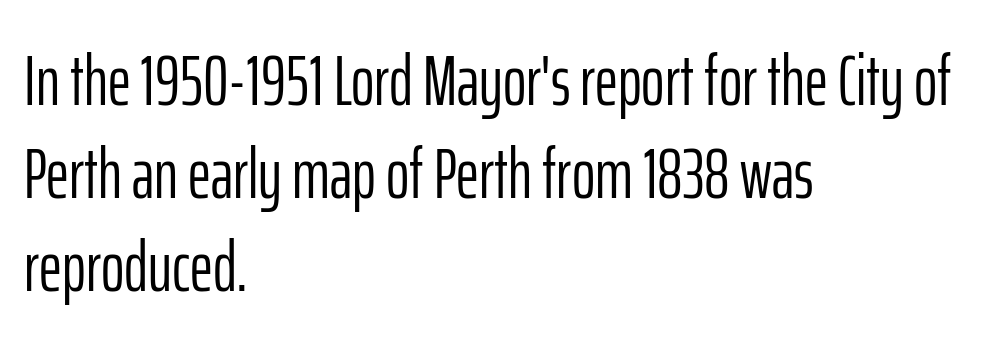
Q: Is the text bold? A: No.
Q: Is the text italic (slanted)? A: No, it is upright.
Q: Is the typeface a serif or a sans-serif typeface? A: Sans-serif.
Q: Is the text underlined? A: No.
Q: How is the paragraph aligned? A: Left-aligned.
Q: Is the spacing between letters normal or unusually wide? A: Normal.
Q: Is the spacing between lines tight, normal or loose? A: Normal.
Q: Width (condensed, normal, or wide)? A: Condensed.
Q: Stroke contrast? A: Low.
Q: x-height? A: Medium.
Q: Monospaced? A: No.
